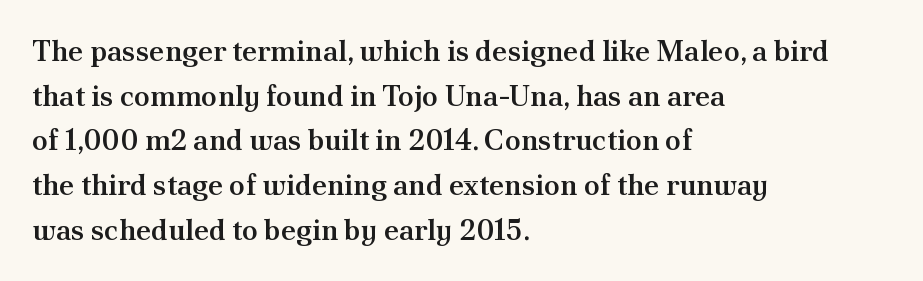
The image shows 29 px semibold serif type, upright; set left-aligned, normal line spacing (1.54x), normal letter spacing, not underlined; medium stroke contrast and a small x-height.
